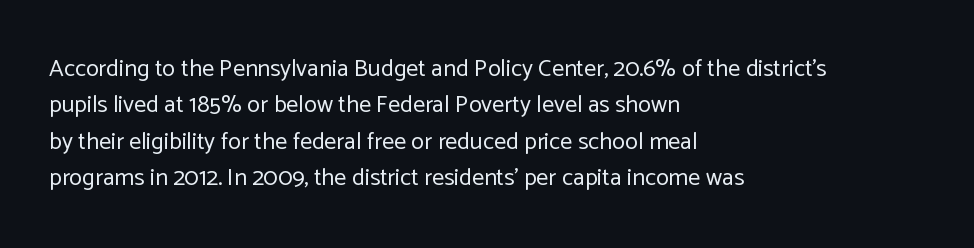
{"italic": "no", "bold": "no", "underline": "no", "align": "left", "line_spacing": "normal", "line_spacing_ratio": 1.52, "letter_spacing": "normal", "letter_spacing_em": 0.0, "glyph_px": 24}
